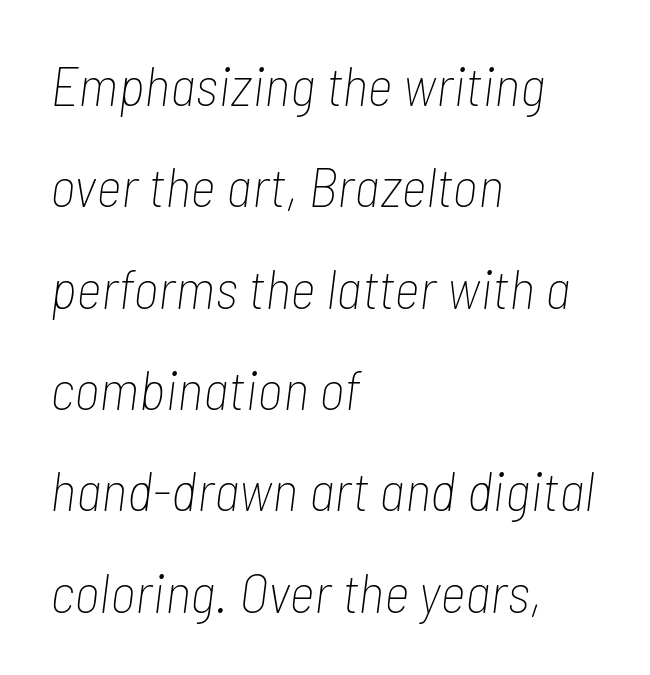
The gaps between neighbouring characters are ordinary and unremarkable. The face used here has a pronounced slope to its letters. These glyphs show unthickened strokes, regular width or finer. The letters advance in unequal steps, a hallmark of proportional type.
